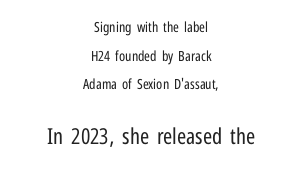
Weight: in the light-to-regular range. The passage is arranged like a title page — every line centered. Ascenders rise straight up at ninety degrees. Summary of vertical rhythm: relaxed, with wide interline spacing. Compare the two chunks: the lower has the greater cap height.
